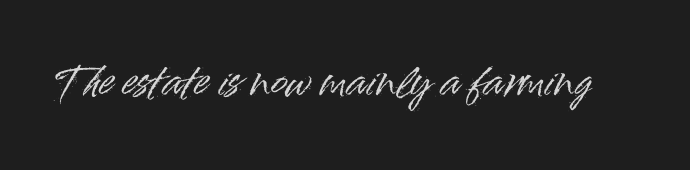
Q: Is the text italic (slanted)? A: Yes.
Q: Is the typeface a serif or a sans-serif typeface? A: Sans-serif.
Q: Is the text underlined? A: No.
Q: Is the spacing between letters normal or unusually wide? A: Normal.
Q: Width (condensed, normal, or wide)? A: Normal.
Q: Stroke contrast? A: High.
Q: x-height? A: Small.
Q: Monospaced? A: No.
